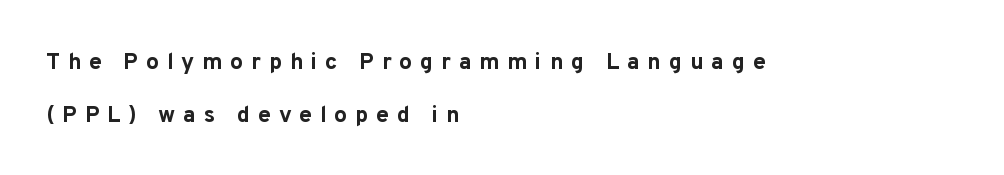
The image shows 23 px bold type, upright; set left-aligned, loose line spacing (2.29x), unusually wide letter spacing (+0.34 em), not underlined.
